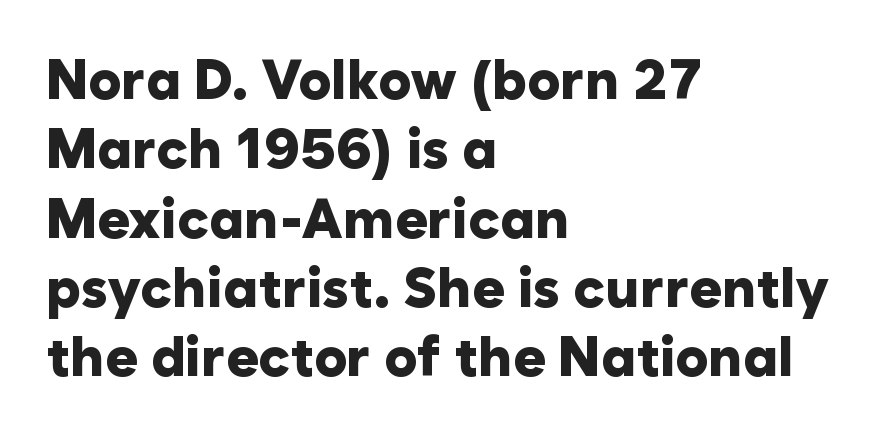
The letters sit at their default tracking, neither squeezed nor spread. Compared with an ordinary text face, these strokes are far heavier — a full bold. In CSS terms this would be text-align: left. No italicization has been applied; the sample stays upright. The typeface chosen for these lines omits serifs.
